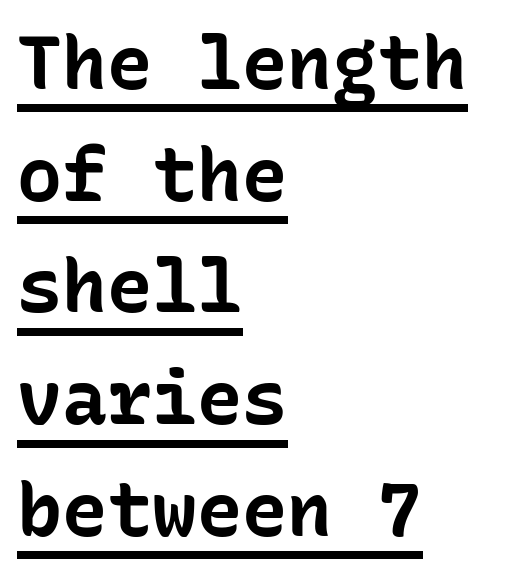
The face used here has the dense, thick strokes of a bold. These lines are rendered in a fixed-pitch font. Each letter's strokes conclude bluntly, with no projecting serifs. You could call the tracking neutral — neither tight nor loose. Ordinary non-slanted type is in use.
